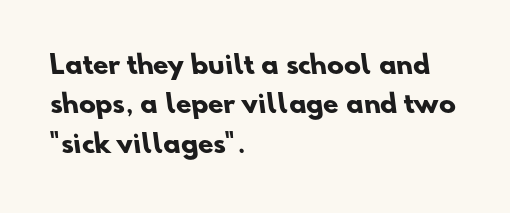
The letterforms sit shoulder to shoulder at normal distance. These words are printed bold, with thick strokes throughout. This sample is left-justified, so line endings fall wherever the words run out. Leading matches the norm, producing a regular column.
